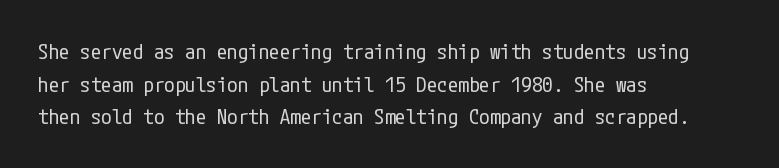
{"italic": "no", "bold": "no", "underline": "no", "align": "left", "line_spacing": "normal", "line_spacing_ratio": 1.55, "letter_spacing": "normal", "letter_spacing_em": 0.0, "glyph_px": 21}
